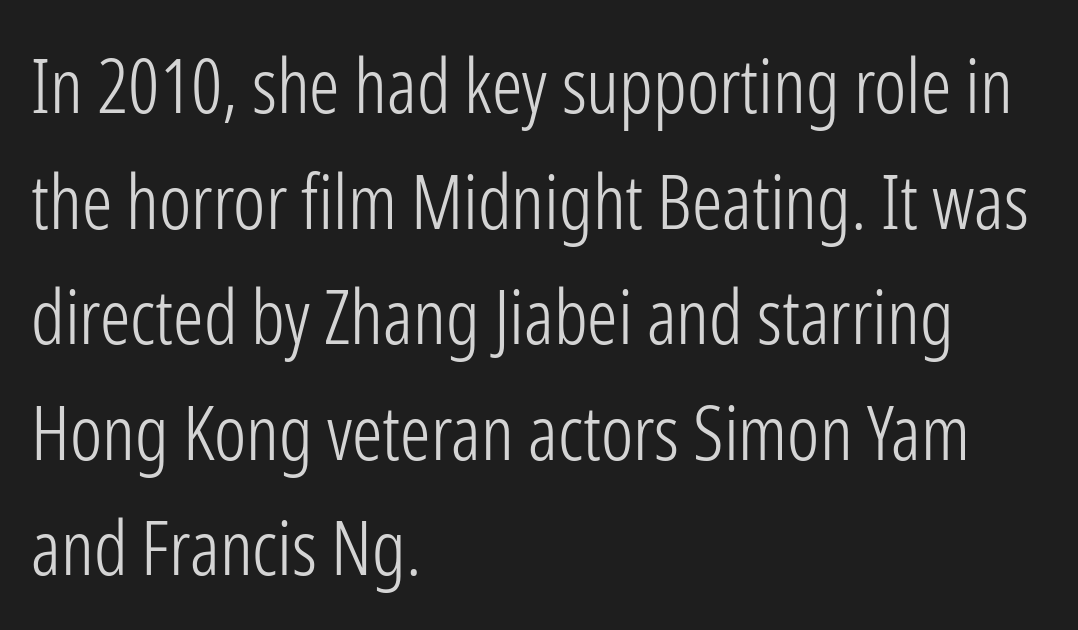
{"serif": "no", "italic": "no", "bold": "no", "weight": "light", "width": "condensed", "stroke_contrast": "low", "x_height": "medium", "monospaced": "no", "underline": "no", "align": "left", "line_spacing": "normal", "line_spacing_ratio": 1.52, "letter_spacing": "normal", "letter_spacing_em": 0.0, "glyph_px": 76}
